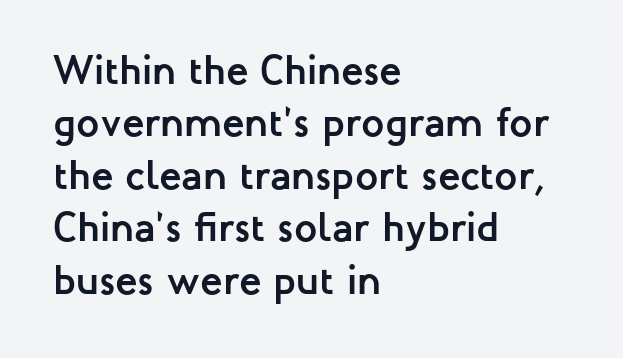
The font family rendered here belongs to the sans-serif group. The letters stand straight up with perfectly vertical stems. If you measured baseline to baseline, you'd find a middling distance. The lines in this sample share a left origin and differ only in where they stop. The letters advance in unequal steps, a hallmark of proportional type. Each row of text sits above clean, open space.
